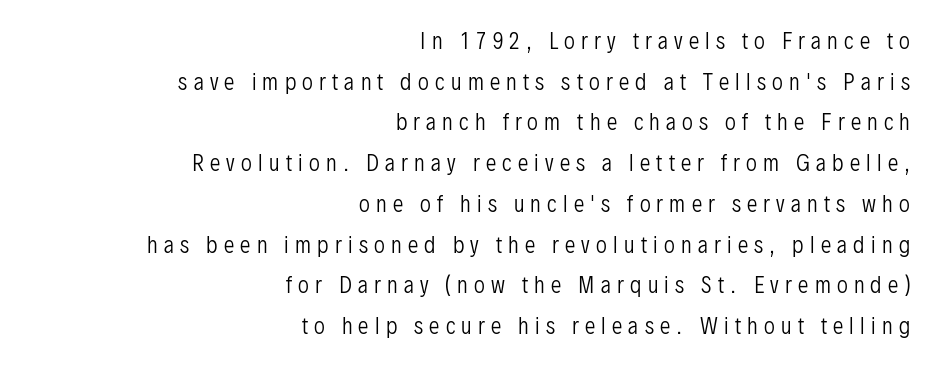
Weight: regular or lighter. Successive baselines arrive slowly, with a big drop between each. Compared with a flush-left layout, this one pins lines to the opposite, right side. Glyph-to-glyph distance is far greater than everyday printed text. Underlining? Definitely not there.
